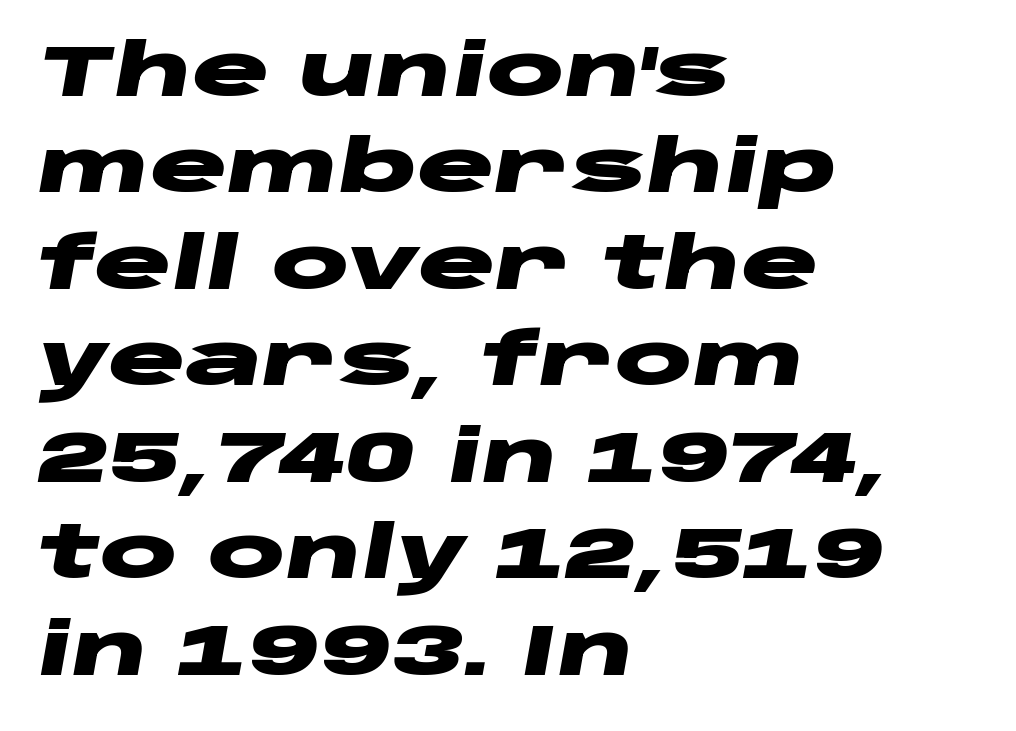
{"italic": "yes", "lean": "right", "slant_degrees": 10, "bold": "yes", "weight": "heavy", "width": "wide", "stroke_contrast": "low", "x_height": "large", "monospaced": "no", "underline": "no", "align": "left", "line_spacing": "normal", "line_spacing_ratio": 1.34, "letter_spacing": "normal", "letter_spacing_em": 0.0, "glyph_px": 72}
